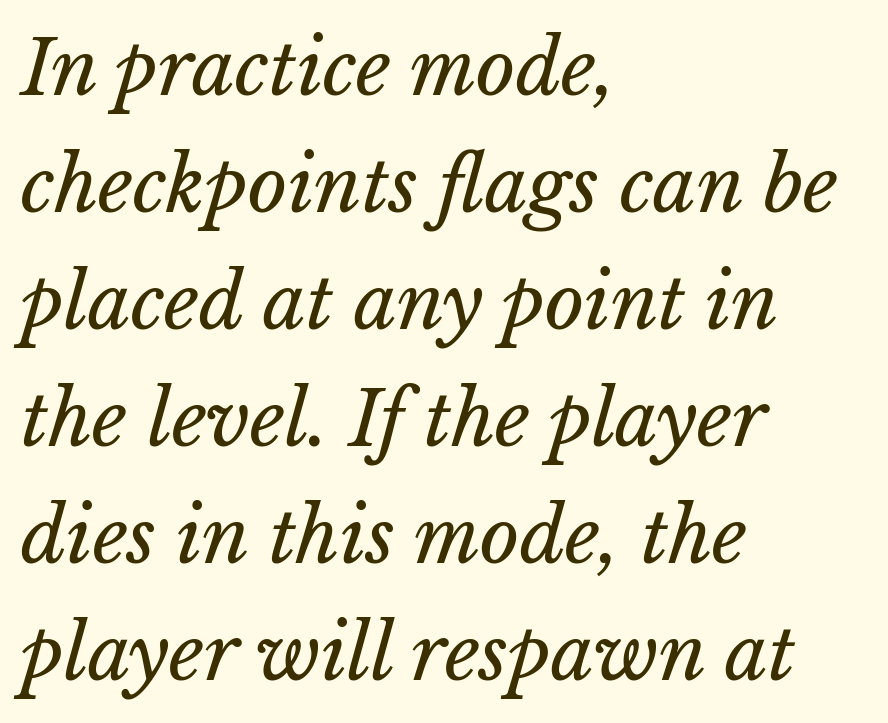
Each letter keeps its own natural width here, so spacing adapts to shape. How are the letters spaced? Ordinarily, with no added tracking. Compared with a typical body face, this is equally light or lighter still. In CSS terms this would be text-align: left. Check the space under the baseline: it is left empty. The line-height multiplier appears to be the usual default.
